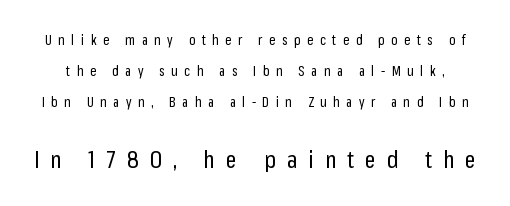
{"italic": "no", "bold": "no", "underline": "no", "line_spacing": "loose", "line_spacing_ratio": 2.21, "letter_spacing": "wide", "letter_spacing_em": 0.46, "larger_block": "second", "size_ratio": 1.71, "glyph_px": 24}
